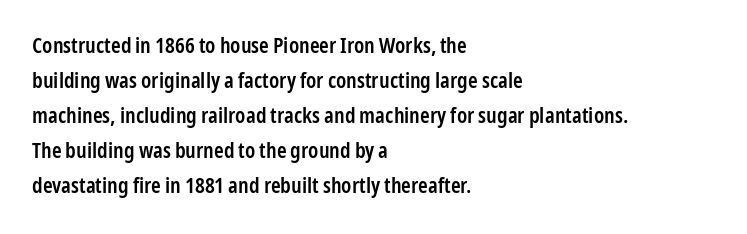
Rows of type keep a routine distance in the vertical direction. Tracking here is standard; glyphs follow each other at the usual distance. Ascenders rise straight up at ninety degrees. A fair bit of extra ink — the face is semibold, not bold.
